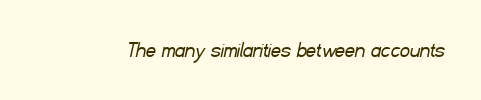
Q: Is the text bold? A: No.
Q: Is the text underlined? A: No.
Q: Is the spacing between letters normal or unusually wide? A: Normal.
